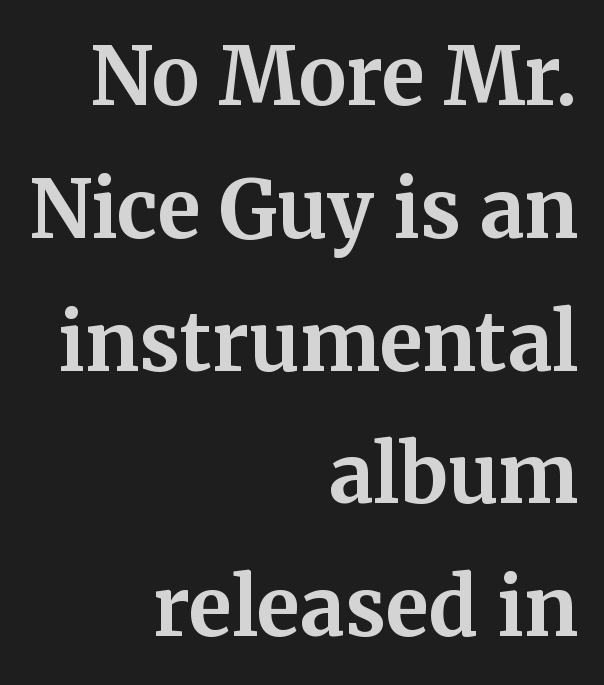
Q: Is the text bold? A: Yes.
Q: Is the text italic (slanted)? A: No, it is upright.
Q: Is the typeface a serif or a sans-serif typeface? A: Serif.
Q: Is the text underlined? A: No.
Q: How is the paragraph aligned? A: Right-aligned.
Q: Is the spacing between letters normal or unusually wide? A: Normal.
Q: Is the spacing between lines tight, normal or loose? A: Normal.
Q: Width (condensed, normal, or wide)? A: Normal.
Q: Stroke contrast? A: Medium.
Q: x-height? A: Medium.
Q: Monospaced? A: No.
